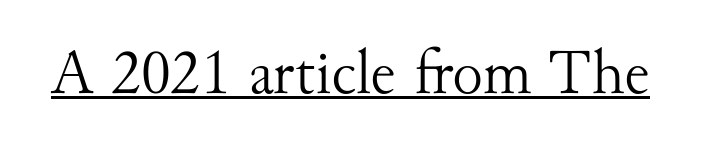
{"serif": "yes", "italic": "no", "bold": "no", "weight": "light", "width": "normal", "stroke_contrast": "medium", "x_height": "small", "monospaced": "no", "underline": "yes", "letter_spacing": "normal", "letter_spacing_em": 0.0, "glyph_px": 64}
